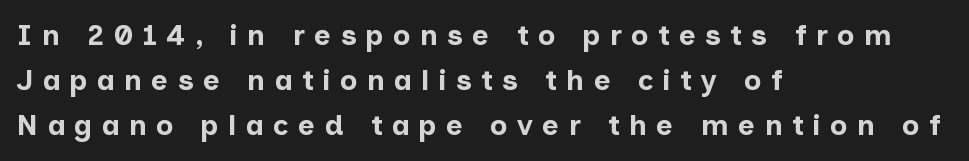
Anything drawn beneath the words? Only blank space. Look at the tracking — it's clearly loosened, letters drifting apart. The glyphs in this specimen are sans serif. Where is the straight margin? On the left.
